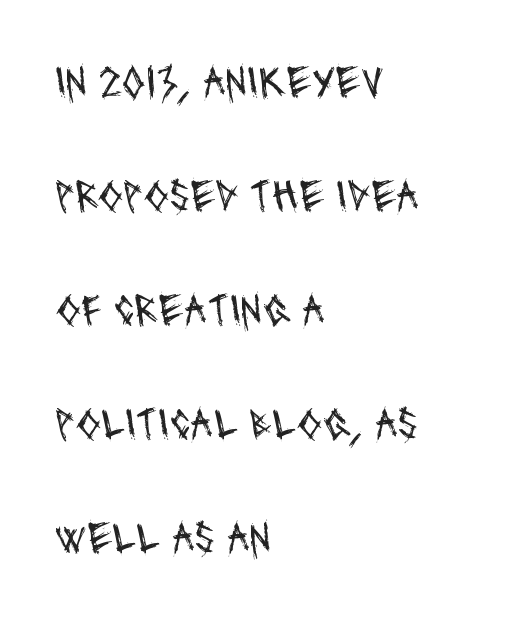
{"serif": "no", "bold": "no", "weight": "regular", "width": "condensed", "stroke_contrast": "medium", "x_height": "large", "monospaced": "no", "underline": "no", "align": "left", "line_spacing": "loose", "line_spacing_ratio": 2.48, "letter_spacing": "normal", "letter_spacing_em": 0.0, "glyph_px": 46}
